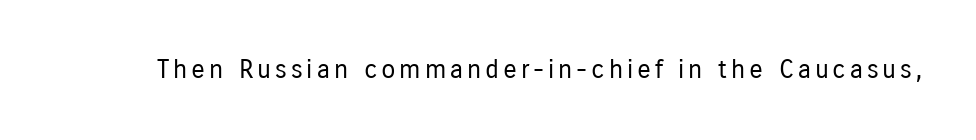
On a weight scale, this lands at 450 or below. The gap between lines stays unmarked. Notice how the stems are strictly vertical — no italics here.
